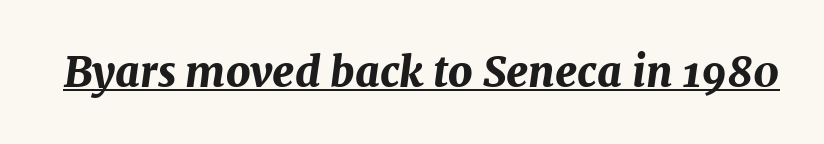
The image shows 42 px bold type, italic (leaning right); set normal letter spacing, underlined; medium stroke contrast and a medium x-height.
